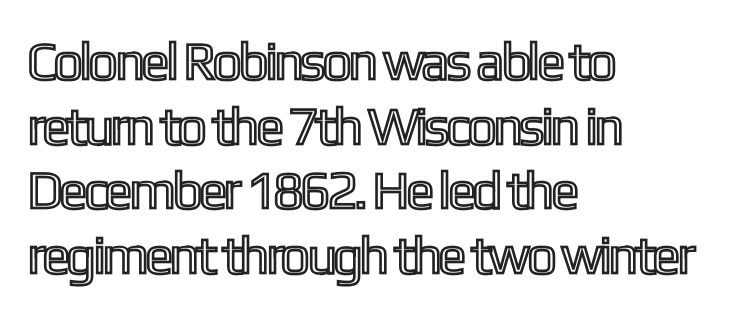
Q: Is the text italic (slanted)? A: No, it is upright.
Q: Is the text underlined? A: No.
Q: How is the paragraph aligned? A: Left-aligned.
Q: Is the spacing between letters normal or unusually wide? A: Normal.
Q: Width (condensed, normal, or wide)? A: Condensed.
Q: x-height? A: Medium.
Q: Monospaced? A: No.
